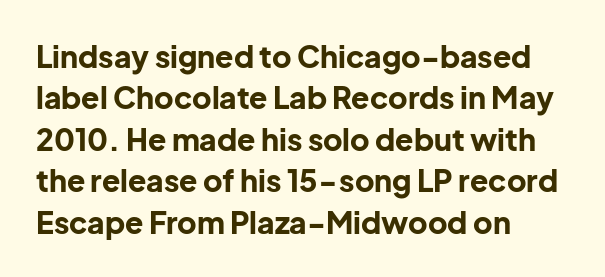
A full-strength bold gives these letters their thick strokes. Caption: standard tracking, unaltered. Every stem runs plumb, perpendicular to the baseline. The space beneath each line is pristine and unruled.
